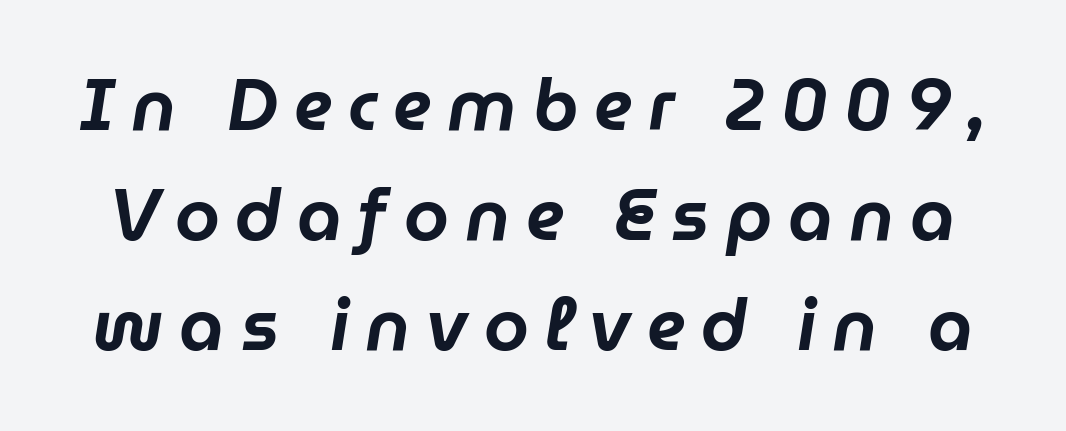
{"italic": "yes", "lean": "right", "slant_degrees": 9, "width": "normal", "stroke_contrast": "low", "x_height": "medium", "monospaced": "no", "underline": "no", "line_spacing": "normal", "line_spacing_ratio": 1.53, "letter_spacing": "wide", "letter_spacing_em": 0.22, "glyph_px": 72}
